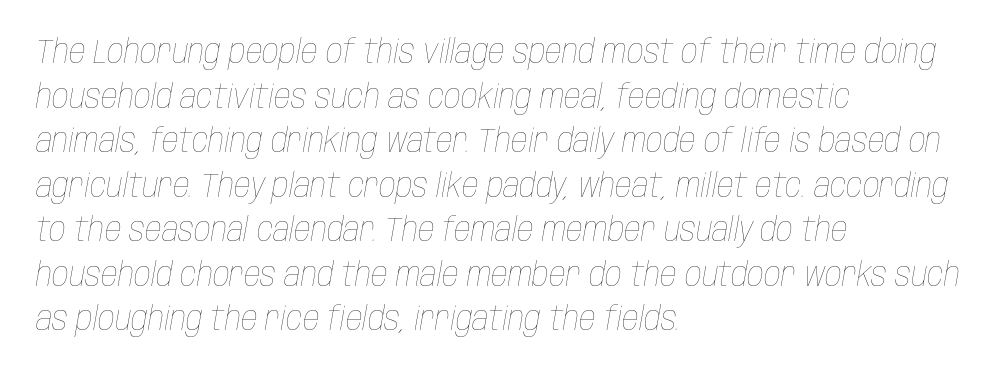
Tracking here is standard; glyphs follow each other at the usual distance. You could not count columns in this text — the font is proportionally spaced. Is the stroke heavy? The answer is a plain regular-or-lighter. Where is the straight margin? On the left. Slanted lettering throughout.
